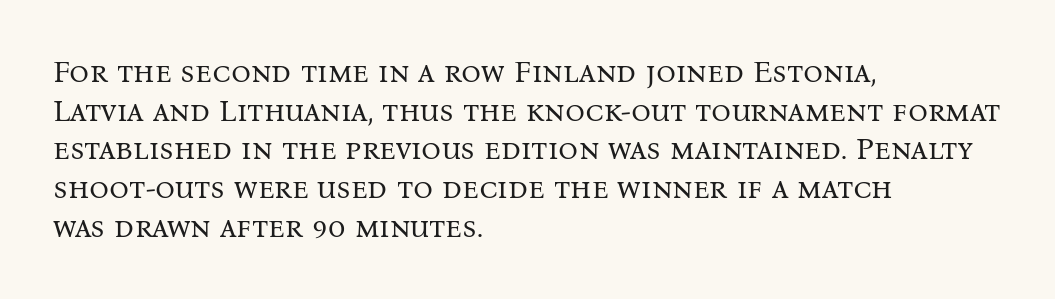
Q: Is the text bold? A: No.
Q: Is the text italic (slanted)? A: No, it is upright.
Q: Is the typeface a serif or a sans-serif typeface? A: Serif.
Q: Is the text underlined? A: No.
Q: How is the paragraph aligned? A: Left-aligned.
Q: Is the spacing between letters normal or unusually wide? A: Normal.
Q: Is the spacing between lines tight, normal or loose? A: Normal.
Q: Width (condensed, normal, or wide)? A: Normal.
Q: Stroke contrast? A: Medium.
Q: x-height? A: Medium.
Q: Monospaced? A: No.
